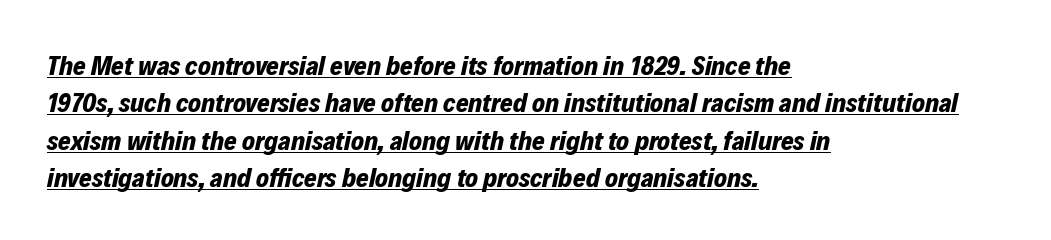
The image shows 27 px bold type, italic (leaning right); set left-aligned, normal line spacing (1.38x), normal letter spacing, underlined.
